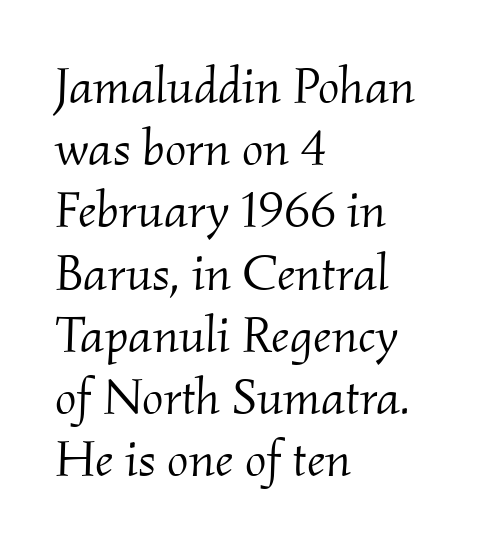
{"serif": "yes", "italic": "yes", "lean": "right", "slant_degrees": 2, "bold": "no", "weight": "light", "width": "normal", "stroke_contrast": "medium", "x_height": "small", "monospaced": "no", "underline": "no", "align": "left", "line_spacing_ratio": 1.22, "letter_spacing": "normal", "letter_spacing_em": 0.0, "glyph_px": 51}
